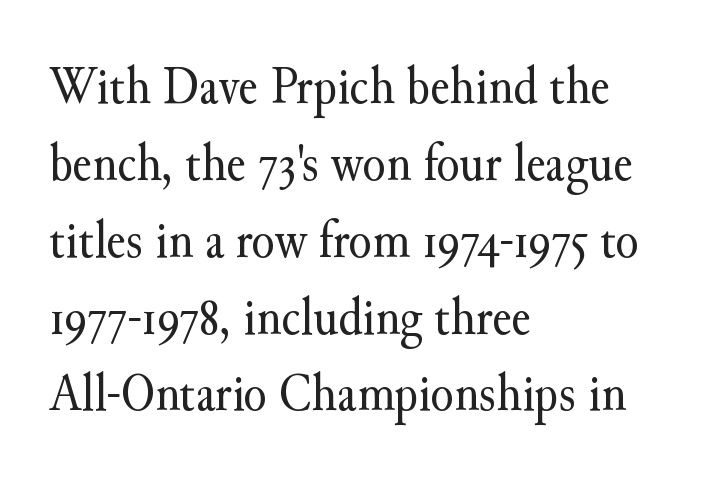
The typesetting does not lean heavy: it is not bold. The letters sit at their default tracking, neither squeezed nor spread. If you measured baseline to baseline, you'd find a middling distance. Proportional: the letters do not fall into vertical columns.
